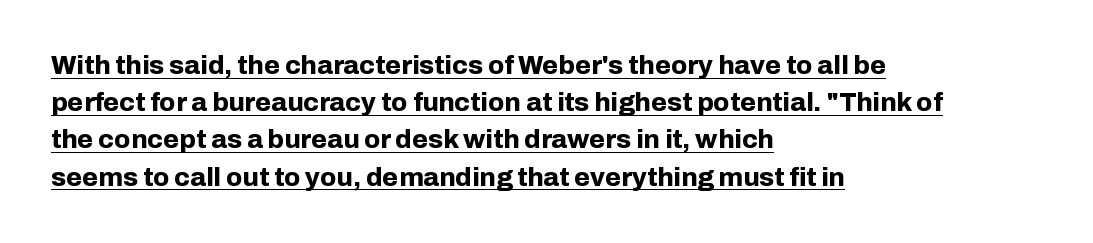
Q: Is the text bold? A: Yes.
Q: Is the text italic (slanted)? A: No, it is upright.
Q: Is the text underlined? A: Yes.
Q: How is the paragraph aligned? A: Left-aligned.
Q: Is the spacing between letters normal or unusually wide? A: Normal.
Q: Is the spacing between lines tight, normal or loose? A: Normal.
